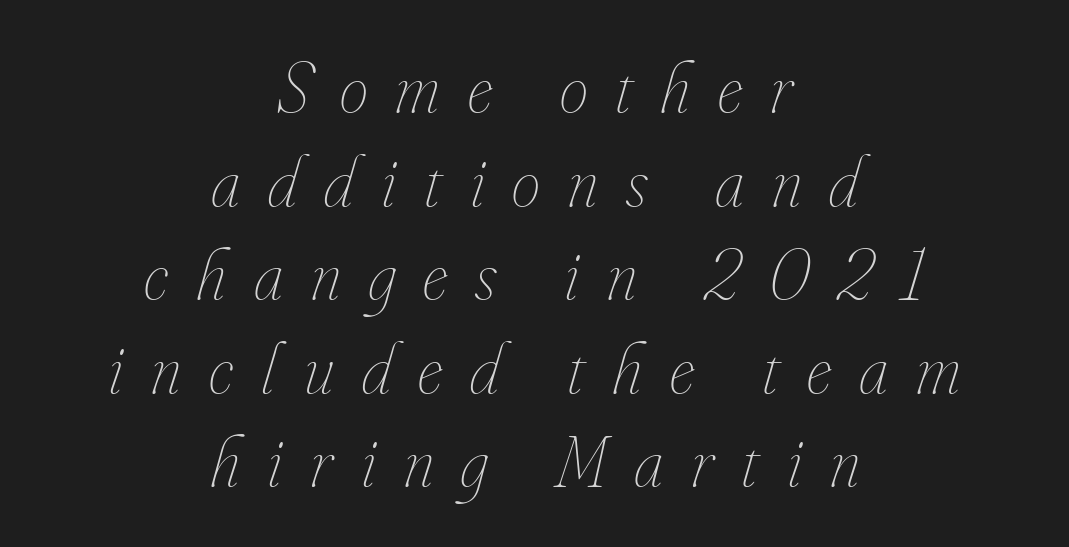
Q: Is the text bold? A: No.
Q: Is the text italic (slanted)? A: Yes, it leans right by about 16 degrees.
Q: Is the text underlined? A: No.
Q: How is the paragraph aligned? A: Centered.
Q: Is the spacing between letters normal or unusually wide? A: Unusually wide.
Q: Is the spacing between lines tight, normal or loose? A: Normal.
Q: Width (condensed, normal, or wide)? A: Condensed.
Q: Stroke contrast? A: Low.
Q: x-height? A: Small.
Q: Monospaced? A: No.
